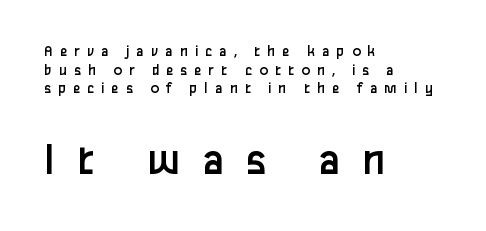
The image shows 48 px regular-weight sans-serif type, upright; set left-aligned, line spacing 1.16x, unusually wide letter spacing (+0.44 em), not underlined; the second (bottom) block is 3.0x larger; low stroke contrast and a medium x-height.
